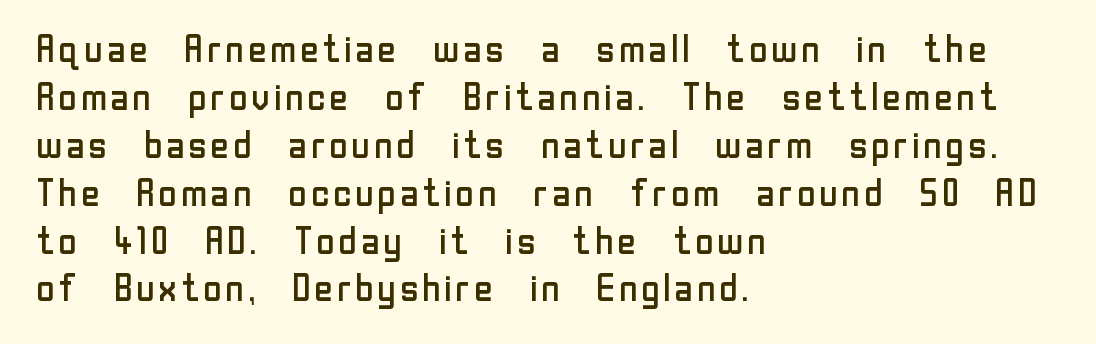
Q: Is the text bold? A: No.
Q: Is the text italic (slanted)? A: No, it is upright.
Q: Is the typeface a serif or a sans-serif typeface? A: Sans-serif.
Q: Is the text underlined? A: No.
Q: How is the paragraph aligned? A: Left-aligned.
Q: Is the spacing between letters normal or unusually wide? A: Normal.
Q: Is the spacing between lines tight, normal or loose? A: Normal.
Q: Width (condensed, normal, or wide)? A: Normal.
Q: Stroke contrast? A: Low.
Q: x-height? A: Medium.
Q: Monospaced? A: No.
